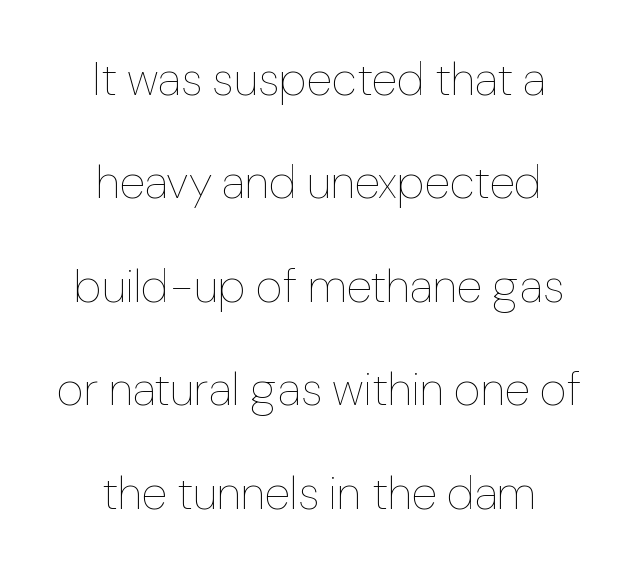
Q: Is the text bold? A: No.
Q: Is the text italic (slanted)? A: No, it is upright.
Q: Is the text underlined? A: No.
Q: How is the paragraph aligned? A: Centered.
Q: Is the spacing between letters normal or unusually wide? A: Normal.
Q: Is the spacing between lines tight, normal or loose? A: Loose.
Q: Width (condensed, normal, or wide)? A: Normal.
Q: Stroke contrast? A: Low.
Q: x-height? A: Medium.
Q: Monospaced? A: No.
